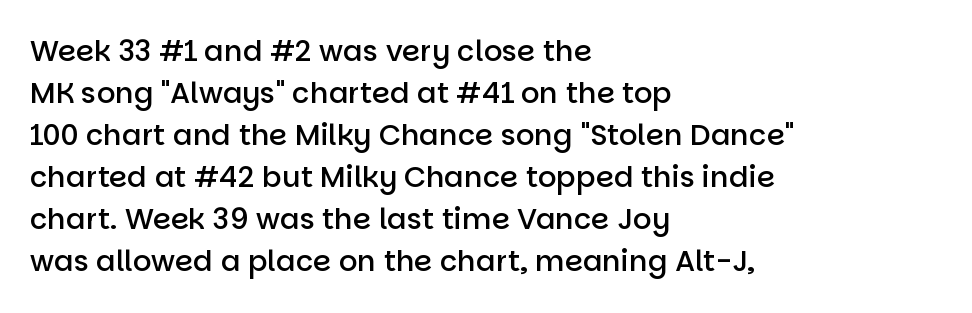
Nope, no serifs anywhere on these letters. Is the type bold? Partly — it's a semibold, heavier than regular but not fully bold. A typesetter would call this zero additional tracking. Reading down the column, the eye jumps a familiar distance to each next line. Think of a printed novel: that variable character pitch is what you see here.
